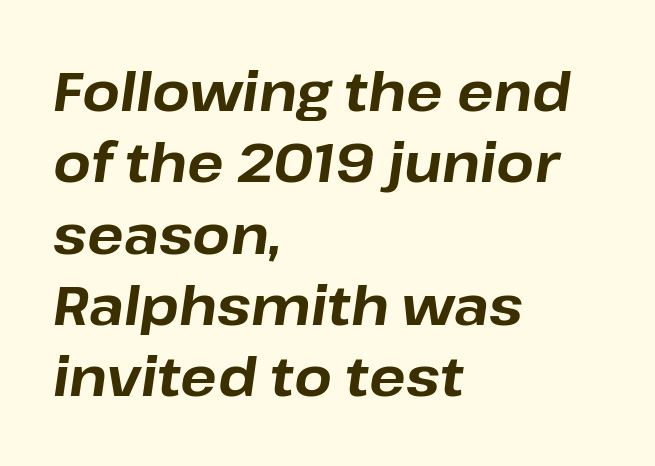
The image shows 54 px bold type, italic (leaning right); set left-aligned, normal line spacing (1.32x), normal letter spacing, not underlined; low stroke contrast and a medium x-height.
